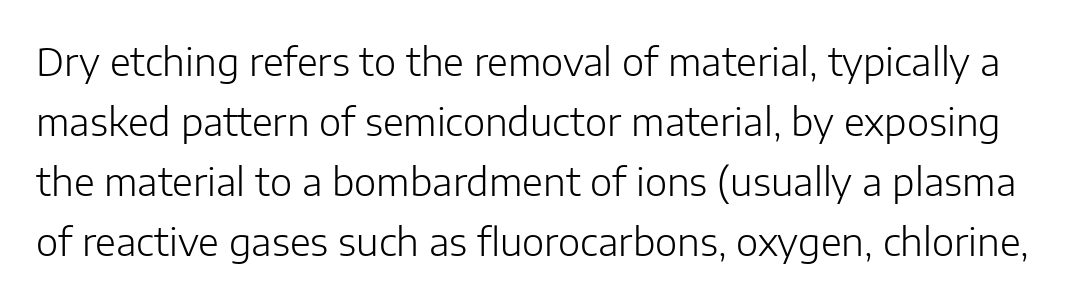
Q: Is the text bold? A: No.
Q: Is the text italic (slanted)? A: No, it is upright.
Q: Is the typeface a serif or a sans-serif typeface? A: Sans-serif.
Q: Is the text underlined? A: No.
Q: Is the spacing between letters normal or unusually wide? A: Normal.
Q: Is the spacing between lines tight, normal or loose? A: Normal.
Q: Width (condensed, normal, or wide)? A: Normal.
Q: Stroke contrast? A: Low.
Q: x-height? A: Medium.
Q: Monospaced? A: No.
